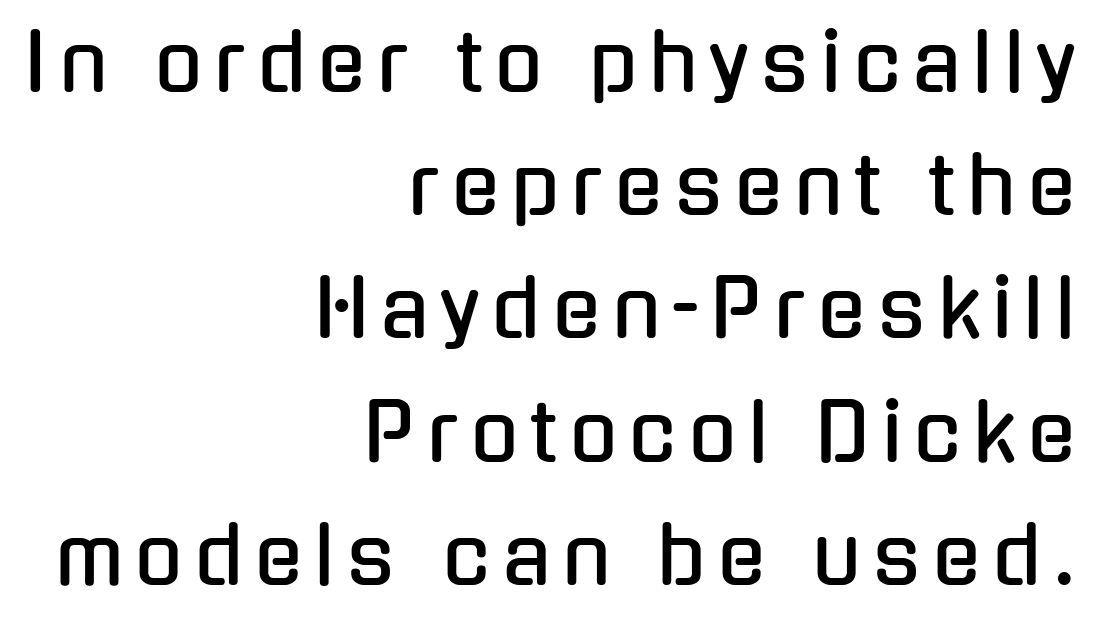
Q: Is the text italic (slanted)? A: No, it is upright.
Q: Is the typeface a serif or a sans-serif typeface? A: Sans-serif.
Q: Is the text underlined? A: No.
Q: How is the paragraph aligned? A: Right-aligned.
Q: Is the spacing between lines tight, normal or loose? A: Normal.
Q: Width (condensed, normal, or wide)? A: Condensed.
Q: Stroke contrast? A: Low.
Q: x-height? A: Medium.
Q: Monospaced? A: No.
